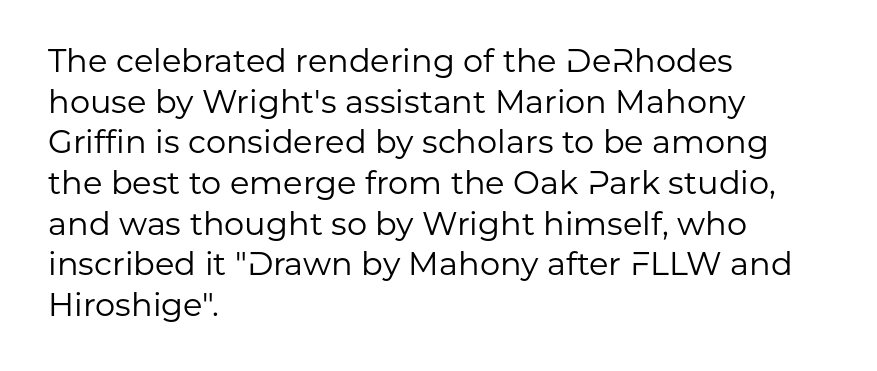
Q: Is the text bold? A: No.
Q: Is the text italic (slanted)? A: No, it is upright.
Q: Is the typeface a serif or a sans-serif typeface? A: Sans-serif.
Q: Is the text underlined? A: No.
Q: How is the paragraph aligned? A: Left-aligned.
Q: Is the spacing between letters normal or unusually wide? A: Normal.
Q: Is the spacing between lines tight, normal or loose? A: Normal.
Q: Width (condensed, normal, or wide)? A: Normal.
Q: Stroke contrast? A: Low.
Q: x-height? A: Medium.
Q: Monospaced? A: No.
